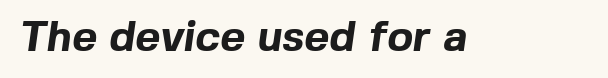
The image shows 43 px bold sans-serif type; set normal letter spacing, not underlined; a medium x-height.
